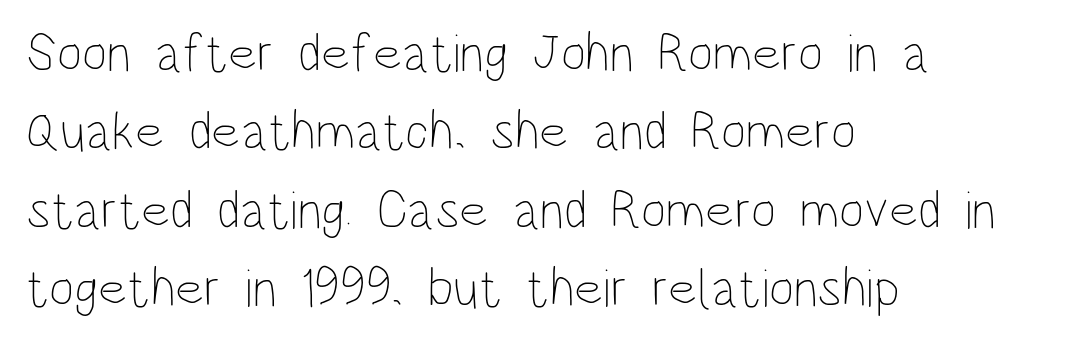
The image shows 54 px thin, condensed type, upright; set left-aligned, normal line spacing (1.45x), normal letter spacing, not underlined; low stroke contrast and a large x-height.
